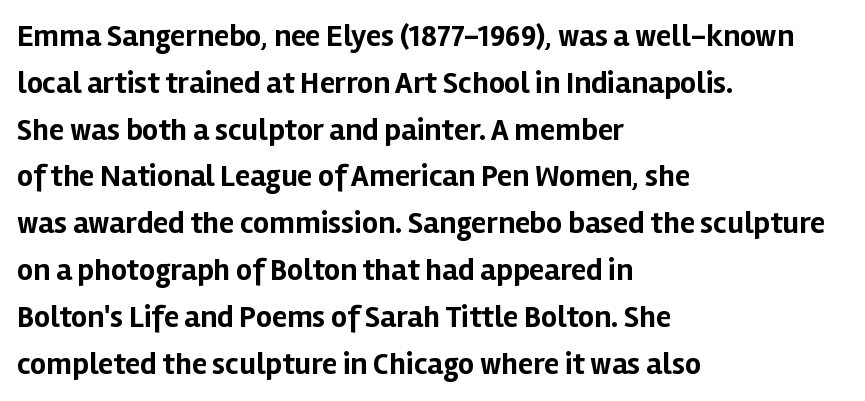
The characters look thick and weighty, a clear bold. Quick note: underline off. The text block is weighted toward the left margin, trailing off unevenly rightward. You can tell it's not italic because the verticals are truly vertical.
